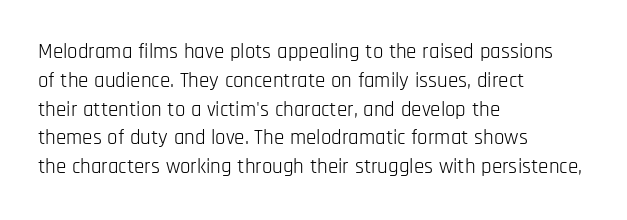
The image shows 21 px text type, upright; set left-aligned, normal line spacing (1.37x), normal letter spacing, not underlined.
